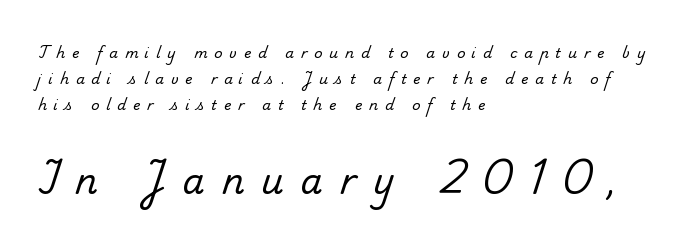
The image shows 35 px regular-weight serif type; set left-aligned, line spacing 1.85x, unusually wide letter spacing (+0.49 em), not underlined; the second (bottom) block is 2.5x larger; low stroke contrast and a small x-height.
